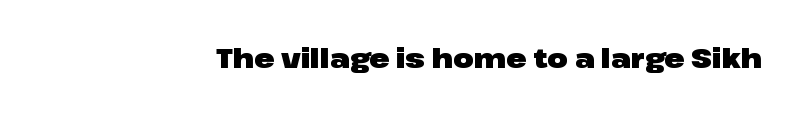
The image shows 27 px bold type, upright; set normal letter spacing, not underlined.
